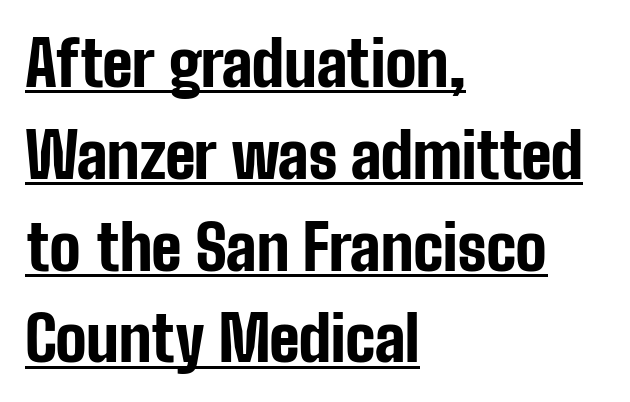
{"serif": "no", "italic": "no", "bold": "yes", "weight": "bold", "width": "condensed", "stroke_contrast": "low", "x_height": "medium", "monospaced": "no", "underline": "yes", "align": "left", "line_spacing": "normal", "line_spacing_ratio": 1.48, "letter_spacing": "normal", "letter_spacing_em": 0.0, "glyph_px": 62}
